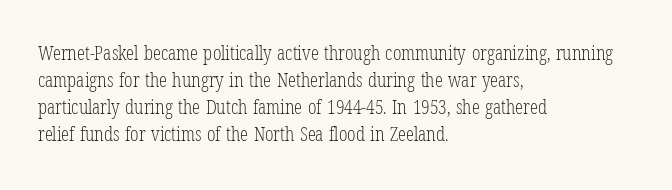
Q: Is the text bold? A: No.
Q: Is the text italic (slanted)? A: No, it is upright.
Q: Is the text underlined? A: No.
Q: How is the paragraph aligned? A: Left-aligned.
Q: Is the spacing between letters normal or unusually wide? A: Normal.
Q: Is the spacing between lines tight, normal or loose? A: Normal.
